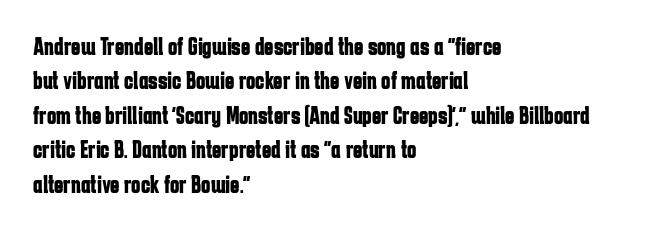
{"italic": "no", "bold": "yes", "underline": "no", "align": "left", "line_spacing": "normal", "line_spacing_ratio": 1.38, "letter_spacing": "normal", "letter_spacing_em": 0.0, "glyph_px": 25}
